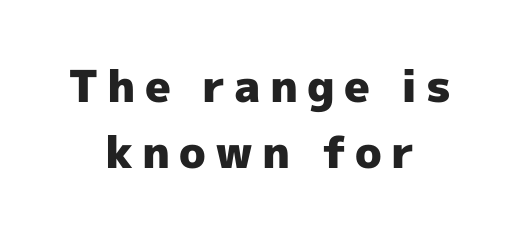
The image shows 44 px heavy sans-serif type, upright; set centered, normal line spacing (1.49x), unusually wide letter spacing (+0.2 em), not underlined; a medium x-height.
